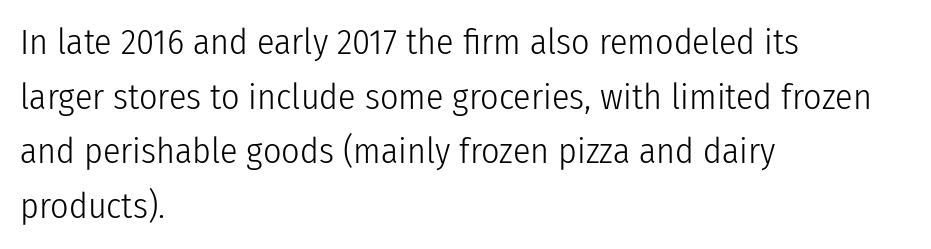
Q: Is the text bold? A: No.
Q: Is the text italic (slanted)? A: No, it is upright.
Q: Is the typeface a serif or a sans-serif typeface? A: Sans-serif.
Q: Is the text underlined? A: No.
Q: How is the paragraph aligned? A: Left-aligned.
Q: Is the spacing between letters normal or unusually wide? A: Normal.
Q: Is the spacing between lines tight, normal or loose? A: Normal.
Q: Width (condensed, normal, or wide)? A: Condensed.
Q: Stroke contrast? A: Low.
Q: x-height? A: Medium.
Q: Monospaced? A: No.
